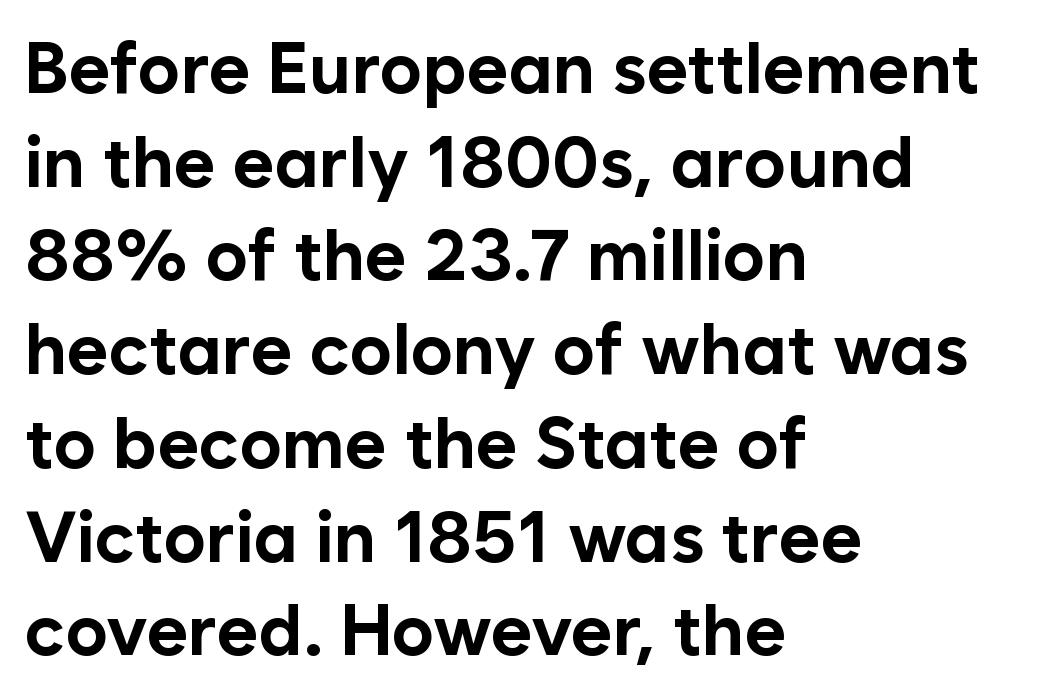
Q: Is the text bold? A: Yes.
Q: Is the text italic (slanted)? A: No, it is upright.
Q: Is the typeface a serif or a sans-serif typeface? A: Sans-serif.
Q: Is the text underlined? A: No.
Q: How is the paragraph aligned? A: Left-aligned.
Q: Is the spacing between letters normal or unusually wide? A: Normal.
Q: Is the spacing between lines tight, normal or loose? A: Normal.
Q: Width (condensed, normal, or wide)? A: Normal.
Q: Stroke contrast? A: Low.
Q: x-height? A: Medium.
Q: Monospaced? A: No.
